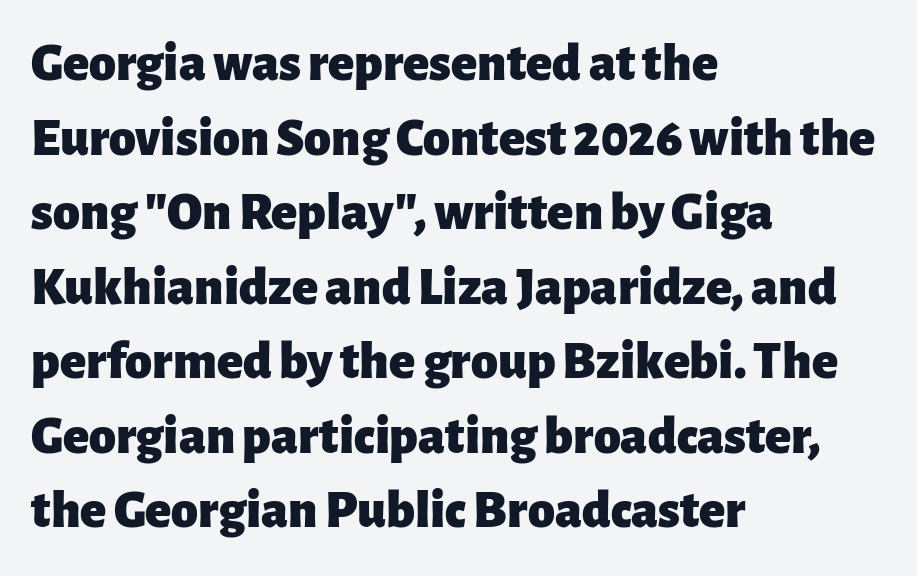
Q: Is the text bold? A: Yes.
Q: Is the text italic (slanted)? A: No, it is upright.
Q: Is the typeface a serif or a sans-serif typeface? A: Sans-serif.
Q: Is the text underlined? A: No.
Q: How is the paragraph aligned? A: Left-aligned.
Q: Is the spacing between letters normal or unusually wide? A: Normal.
Q: Is the spacing between lines tight, normal or loose? A: Normal.
Q: Width (condensed, normal, or wide)? A: Normal.
Q: Stroke contrast? A: Low.
Q: x-height? A: Medium.
Q: Monospaced? A: No.
